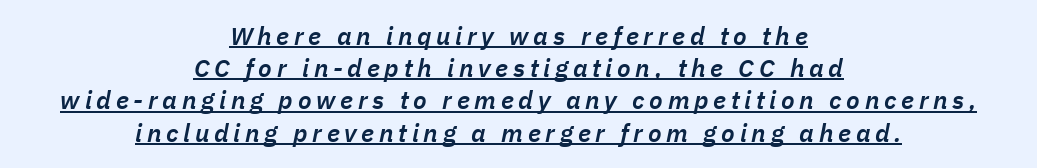
Q: Is the text bold? A: Semi-bold.
Q: Is the text italic (slanted)? A: Yes, it leans right by about 11 degrees.
Q: Is the text underlined? A: Yes.
Q: How is the paragraph aligned? A: Centered.
Q: Is the spacing between lines tight, normal or loose? A: Normal.
